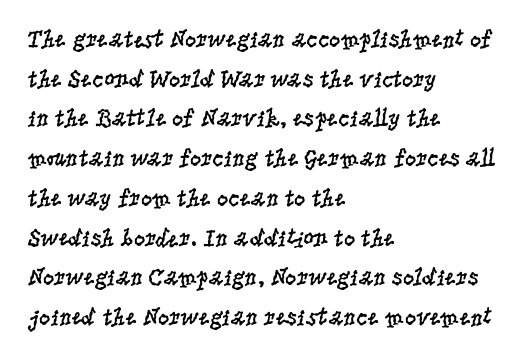
Which margin do the lines hug? The left one — the right edge is uneven. Interline gaps are of average width in this sample. Descender tails drop into unmarked territory.
